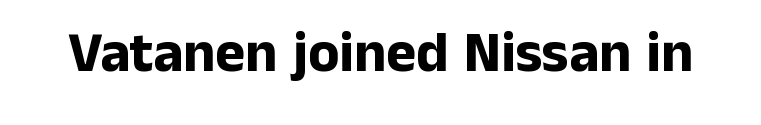
Do the letters lean? They stand straight. Heft: maximum for text — a bold. What stands out about the letter spacing? Nothing — it is the standard amount. Stroke terminals: plain, sans-serif. Descenders are the only things crossing below the line.
